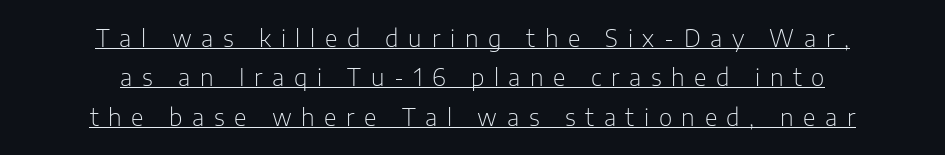
A typographer would call this underscored text. Caption: expanded tracking, letters set apart. A student would call this center alignment; a typographer would say set centered. Unlike italic type, these characters show no tilt at all. The cut favours lightness, reaching ordinary text weight at its darkest.
